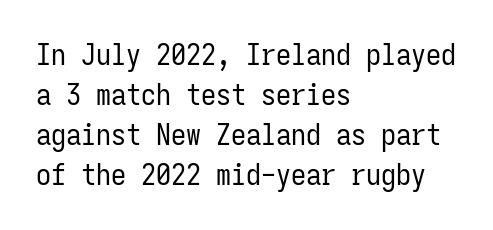
Designer's note — italics off, roman on. A student would call this left alignment; a typographer would say flush left, rag right. Do the characters align in a grid? Yes, the font is monospaced. Spacing between characters is what you'd get straight out of the box. Is this a heavy cut? Hardly; it is regular or lighter. The space beneath each line is pristine and unruled.
